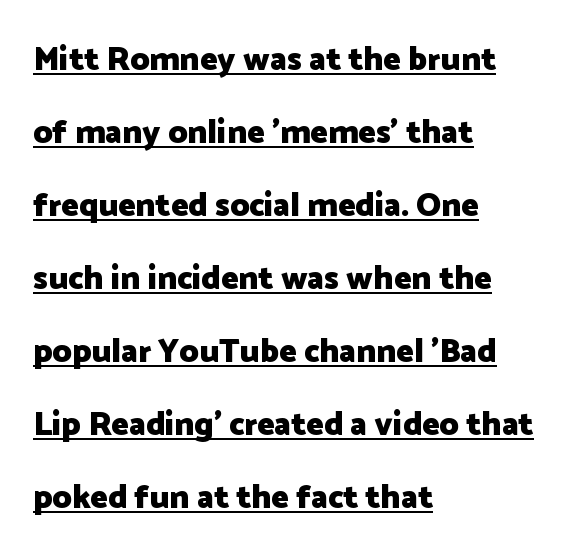
Q: Is the text bold? A: Yes.
Q: Is the text italic (slanted)? A: No, it is upright.
Q: Is the typeface a serif or a sans-serif typeface? A: Sans-serif.
Q: Is the text underlined? A: Yes.
Q: How is the paragraph aligned? A: Left-aligned.
Q: Is the spacing between letters normal or unusually wide? A: Normal.
Q: Is the spacing between lines tight, normal or loose? A: Loose.
Q: Width (condensed, normal, or wide)? A: Normal.
Q: Stroke contrast? A: Low.
Q: x-height? A: Medium.
Q: Monospaced? A: No.
